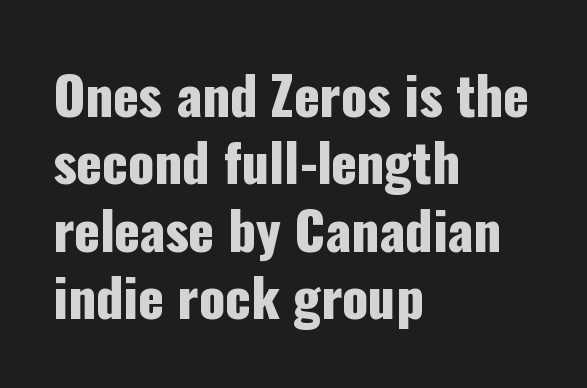
The image shows 53 px condensed sans-serif type, upright; set left-aligned, normal line spacing (1.27x), normal letter spacing, not underlined; low stroke contrast and a medium x-height.
